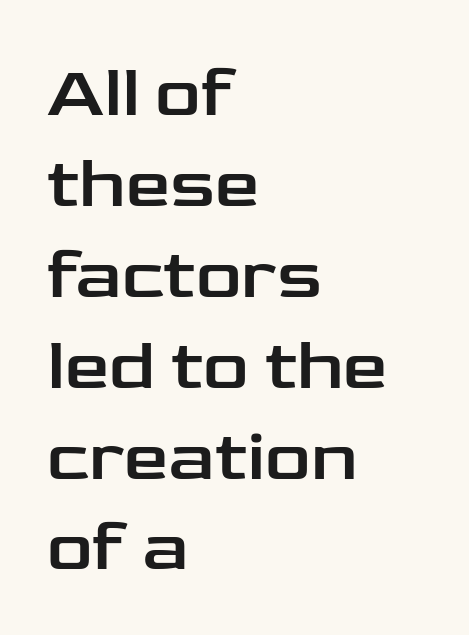
Quick note: not italic, upright. Only glyphs here, with clear space below each row. These lines sit exactly where default settings would place them. Do the characters align in a grid? No, the font is proportional. The letterforms sit shoulder to shoulder at normal distance.
